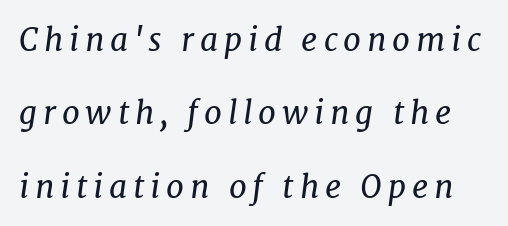
Here the designer chose a conventional face with non-uniform glyph widths. The specimen omits any rule beneath the text block's lines. These lines stand farther apart than default settings would place them. Is the stroke heavy? The answer is a plain regular-or-lighter. Slanted lettering throughout.
